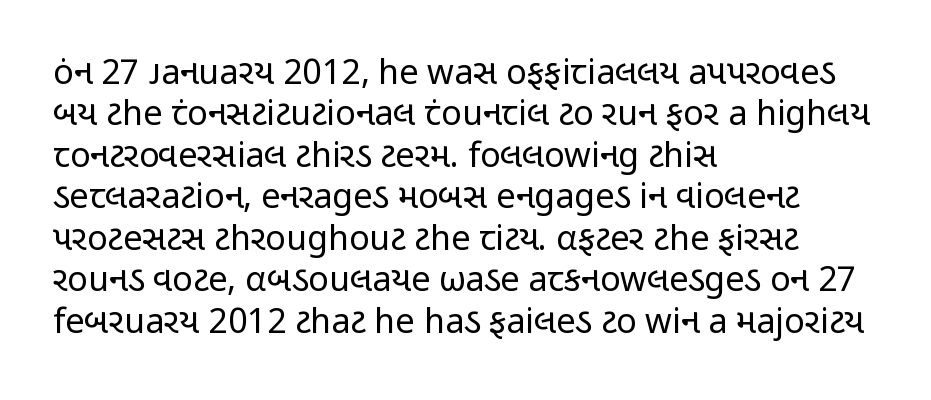
The space beneath each line is pristine and unruled. The font's upright variant was chosen for this text. All the whitespace from short lines collects on the right. No chunkiness to these letters — they're not bold.
